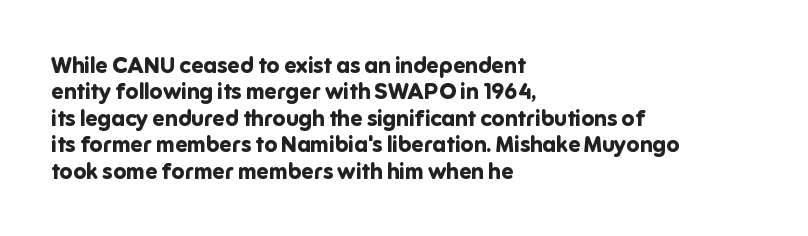
Stroke thickness is high; the sample reads as a true bold. Underline: absent. The horizontal fit of the characters is conventional and even. Do the letters lean? They stand straight. Horizontal alignment here is leftward, the default for most running prose.
